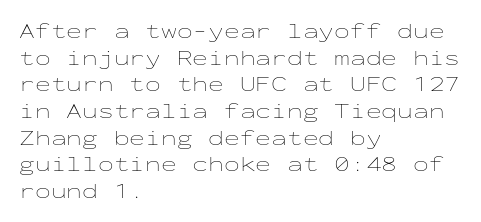
{"italic": "no", "bold": "no", "underline": "no", "align": "left", "line_spacing": "normal", "line_spacing_ratio": 1.27, "letter_spacing": "normal", "letter_spacing_em": 0.0, "glyph_px": 21}
